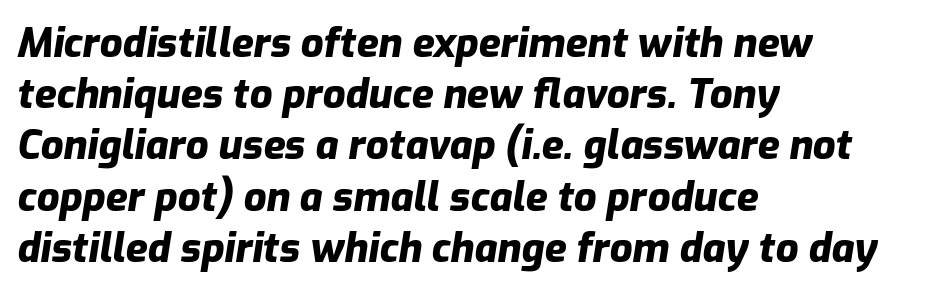
The image shows 40 px heavy type, italic (leaning right); set left-aligned, normal line spacing (1.28x), normal letter spacing, not underlined; low stroke contrast and a medium x-height.
